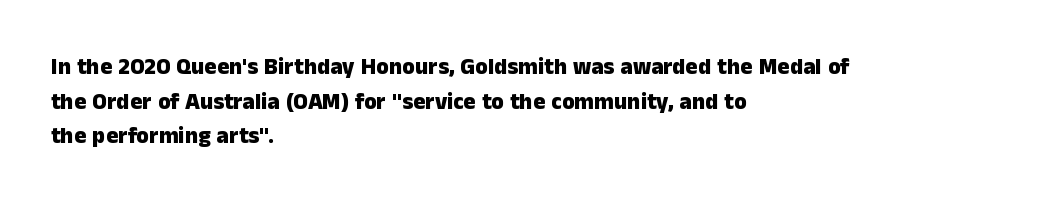
{"italic": "no", "bold": "yes", "underline": "no", "align": "left", "line_spacing": "normal", "line_spacing_ratio": 1.51, "letter_spacing": "normal", "letter_spacing_em": 0.0, "glyph_px": 23}
